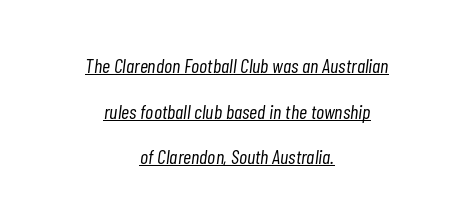
Q: Is the text bold? A: No.
Q: Is the text italic (slanted)? A: Yes, it leans right by about 7 degrees.
Q: Is the text underlined? A: Yes.
Q: How is the paragraph aligned? A: Centered.
Q: Is the spacing between letters normal or unusually wide? A: Normal.
Q: Is the spacing between lines tight, normal or loose? A: Loose.
